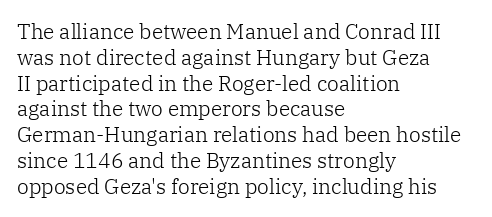
Q: Is the text bold? A: No.
Q: Is the text italic (slanted)? A: No, it is upright.
Q: Is the text underlined? A: No.
Q: How is the paragraph aligned? A: Left-aligned.
Q: Is the spacing between letters normal or unusually wide? A: Normal.
